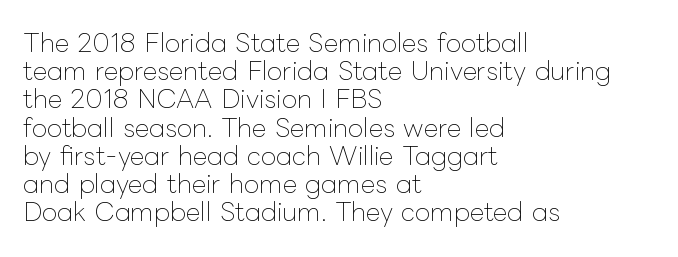
{"italic": "no", "bold": "no", "underline": "no", "align": "left", "line_spacing": "tight", "line_spacing_ratio": 1.13, "letter_spacing": "normal", "letter_spacing_em": 0.0, "glyph_px": 25}
